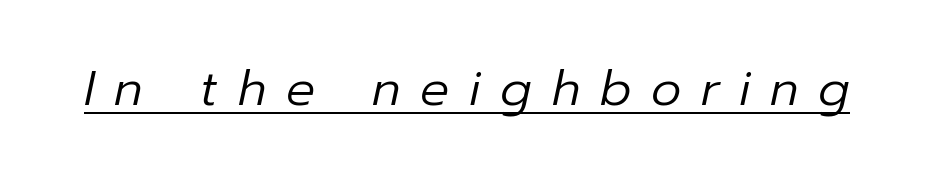
{"italic": "yes", "lean": "right", "slant_degrees": 12, "bold": "no", "weight": "regular", "width": "normal", "stroke_contrast": "low", "x_height": "medium", "monospaced": "no", "underline": "yes", "letter_spacing": "wide", "letter_spacing_em": 0.41, "glyph_px": 48}
